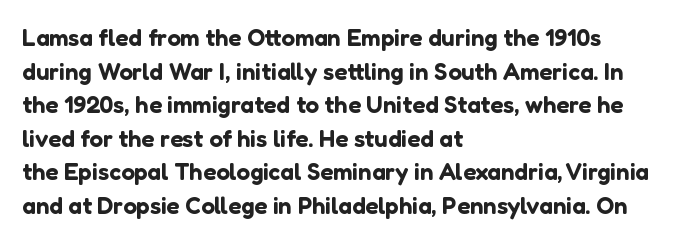
The image shows 24 px text type, upright; set left-aligned, normal line spacing (1.4x), normal letter spacing, not underlined.
